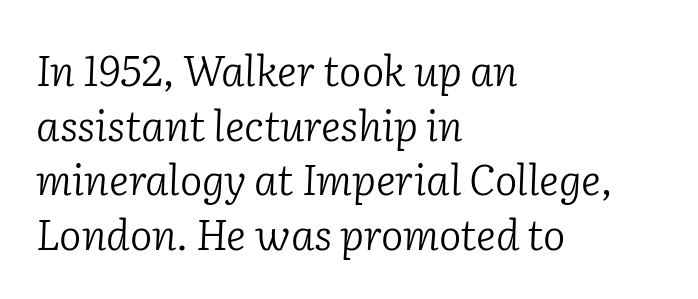
The image shows 42 px light serif type, italic (leaning right); set left-aligned, normal line spacing (1.3x), normal letter spacing, not underlined; low stroke contrast and a medium x-height.
